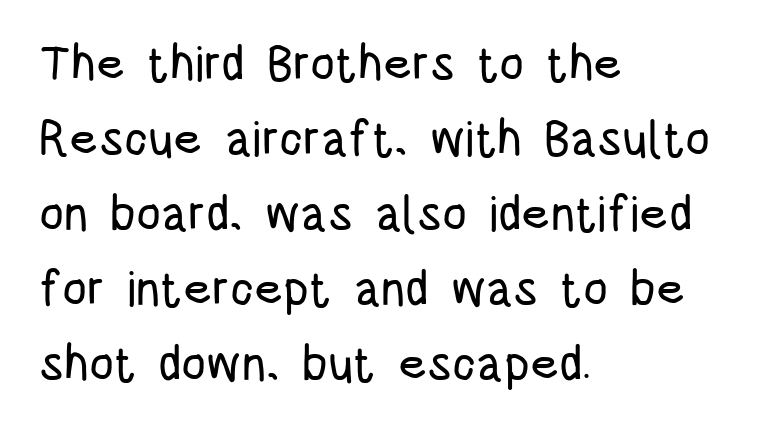
The image shows 49 px condensed sans-serif type, upright; set left-aligned, normal line spacing (1.53x), normal letter spacing, not underlined; low stroke contrast and a large x-height.
